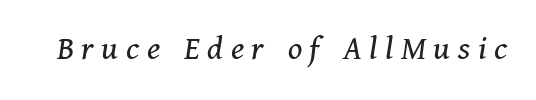
The horizontal fit of the characters is loose and conspicuously gappy. What kind of face is this? One with serifs. Do the characters align in a grid? No, the font is proportional. Unmarked baselines from the first word to the last.
